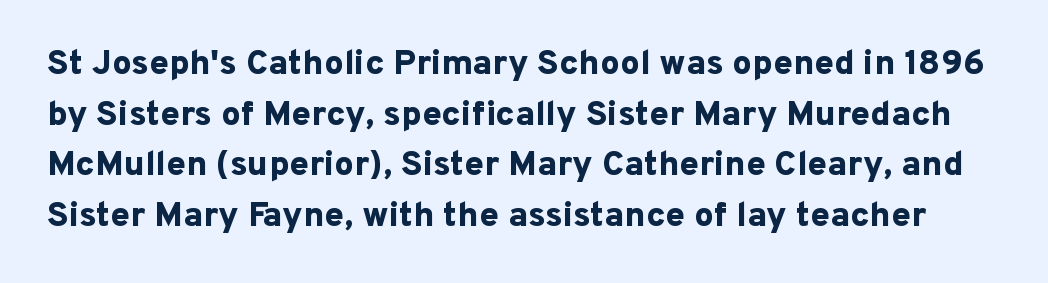
The space directly below the letters is spotless. Character widths vary here, with narrow letters taking less room than wide ones. Between one letter and the next there's only the usual sliver of space. Rows of type keep a routine distance in the vertical direction. On the weight axis this lands at bold, roughly 700.
